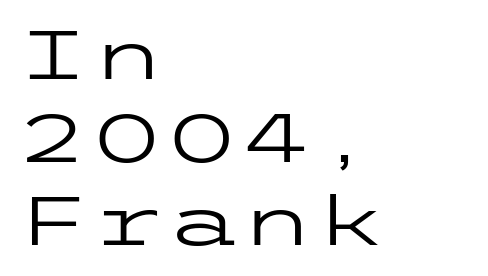
Q: Is the text bold? A: No.
Q: Is the text italic (slanted)? A: No, it is upright.
Q: Is the typeface a serif or a sans-serif typeface? A: Sans-serif.
Q: Is the text underlined? A: No.
Q: How is the paragraph aligned? A: Left-aligned.
Q: Is the spacing between letters normal or unusually wide? A: Normal.
Q: Width (condensed, normal, or wide)? A: Wide.
Q: Stroke contrast? A: Low.
Q: x-height? A: Medium.
